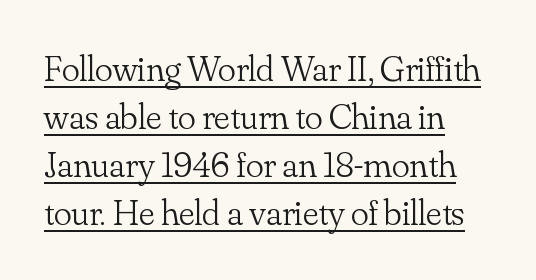
{"serif": "yes", "italic": "no", "bold": "no", "weight": "light", "width": "normal", "stroke_contrast": "low", "x_height": "small", "monospaced": "no", "underline": "yes", "align": "left", "line_spacing": "normal", "line_spacing_ratio": 1.3, "letter_spacing": "normal", "letter_spacing_em": 0.0, "glyph_px": 37}
